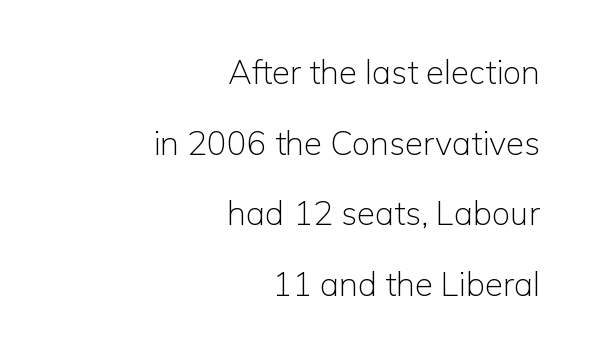
The image shows 33 px light sans-serif type, upright; set right-aligned, loose line spacing (2.14x), normal letter spacing, not underlined; low stroke contrast and a medium x-height.
